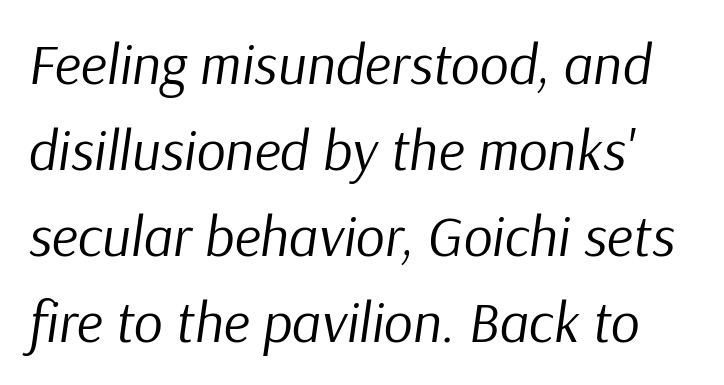
Q: Is the text bold? A: No.
Q: Is the text italic (slanted)? A: Yes, it leans right by about 9 degrees.
Q: Is the text underlined? A: No.
Q: Is the spacing between letters normal or unusually wide? A: Normal.
Q: Is the spacing between lines tight, normal or loose? A: Normal.
Q: Width (condensed, normal, or wide)? A: Normal.
Q: Stroke contrast? A: Low.
Q: x-height? A: Medium.
Q: Monospaced? A: No.
